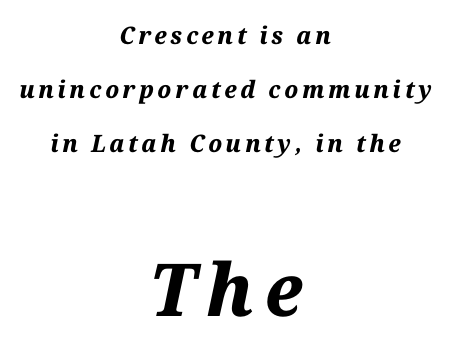
Q: Is the text bold? A: Yes.
Q: Is the text italic (slanted)? A: Yes, it leans right by about 12 degrees.
Q: Is the text underlined? A: No.
Q: How is the paragraph aligned? A: Centered.
Q: Is the spacing between lines tight, normal or loose? A: Loose.
Q: Which block of text is set in a larger size, the first (top) or the second (bottom)? A: The second (bottom) one.
Q: Width (condensed, normal, or wide)? A: Normal.
Q: Stroke contrast? A: Medium.
Q: x-height? A: Medium.
Q: Monospaced? A: No.
